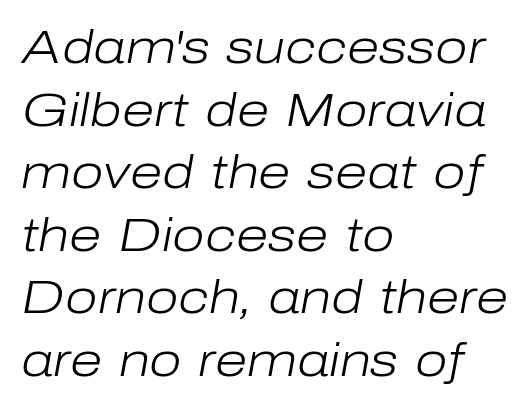
The image shows 47 px light type, italic (leaning right); set left-aligned, normal line spacing (1.33x), normal letter spacing, not underlined; low stroke contrast and a medium x-height.
